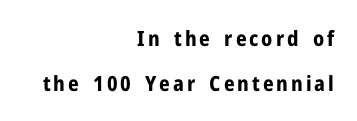
{"italic": "no", "bold": "yes", "underline": "no", "align": "right", "line_spacing": "loose", "line_spacing_ratio": 2.12, "glyph_px": 21}
